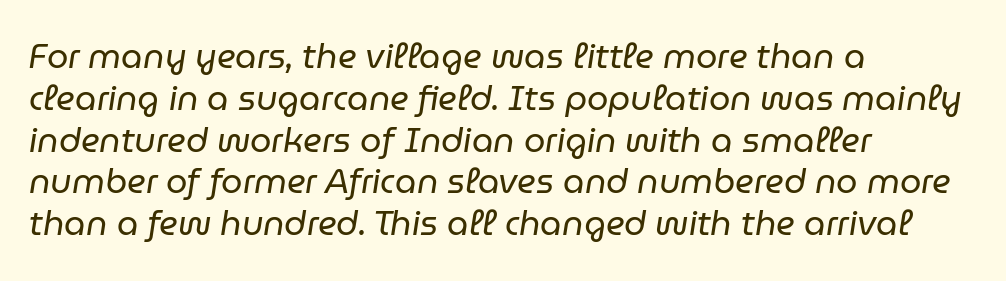
{"italic": "yes", "lean": "right", "slant_degrees": 9, "bold": "no", "weight": "regular", "width": "normal", "stroke_contrast": "low", "x_height": "medium", "monospaced": "no", "underline": "no", "align": "left", "line_spacing_ratio": 1.23, "letter_spacing": "normal", "letter_spacing_em": 0.0, "glyph_px": 34}
